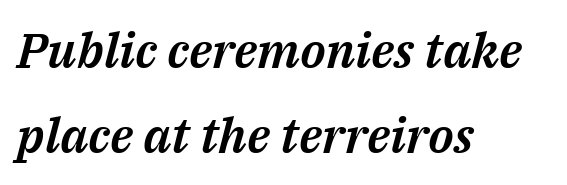
{"italic": "yes", "lean": "right", "slant_degrees": 14, "width": "normal", "stroke_contrast": "medium", "x_height": "medium", "monospaced": "no", "underline": "no", "align": "left", "line_spacing_ratio": 1.74, "letter_spacing": "normal", "letter_spacing_em": 0.0, "glyph_px": 49}
